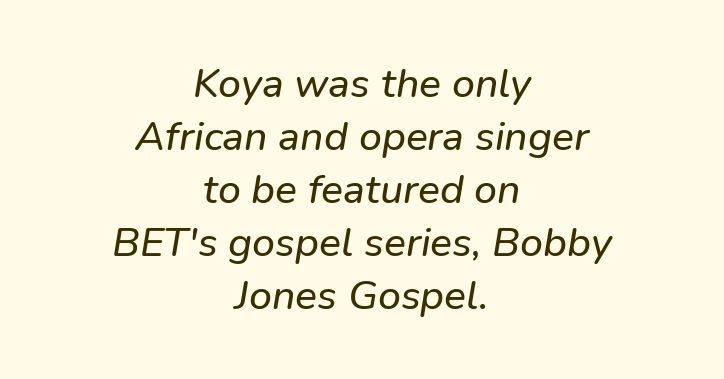
{"italic": "yes", "lean": "right", "slant_degrees": 9, "width": "normal", "stroke_contrast": "low", "x_height": "medium", "monospaced": "no", "underline": "no", "align": "center", "line_spacing": "normal", "line_spacing_ratio": 1.29, "letter_spacing": "normal", "letter_spacing_em": 0.0, "glyph_px": 41}
